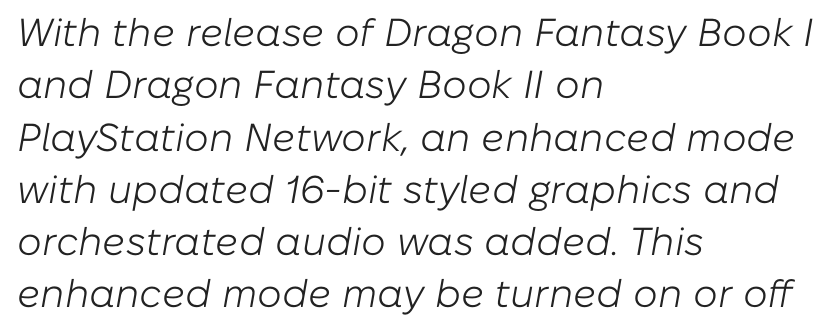
The image shows 39 px light type, italic (leaning right); set left-aligned, normal line spacing (1.34x), normal letter spacing, not underlined; low stroke contrast and a medium x-height.
